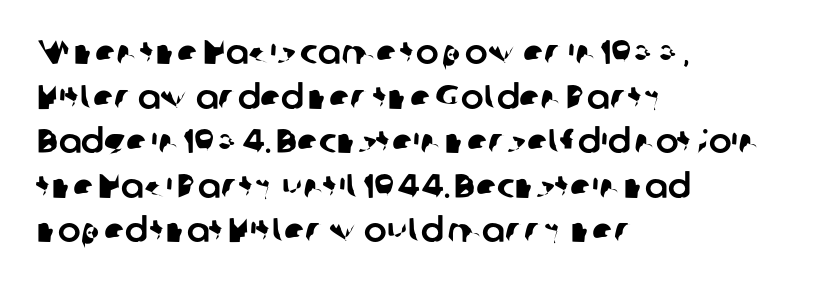
The image shows 34 px sans-serif type; set left-aligned, normal line spacing (1.31x), normal letter spacing, not underlined; low stroke contrast and a medium x-height.
